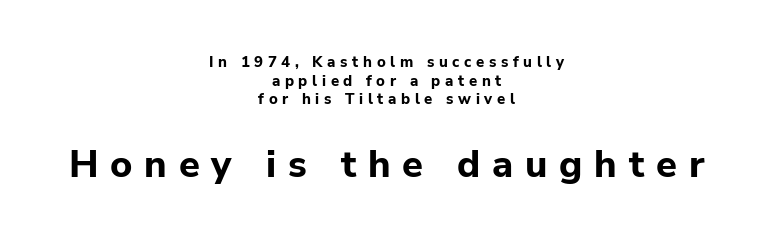
{"serif": "no", "italic": "no", "bold": "yes", "weight": "bold", "width": "normal", "stroke_contrast": "low", "x_height": "medium", "monospaced": "no", "underline": "no", "align": "center", "line_spacing": "normal", "line_spacing_ratio": 1.25, "letter_spacing": "wide", "letter_spacing_em": 0.31, "larger_block": "second", "size_ratio": 2.53, "glyph_px": 38}
